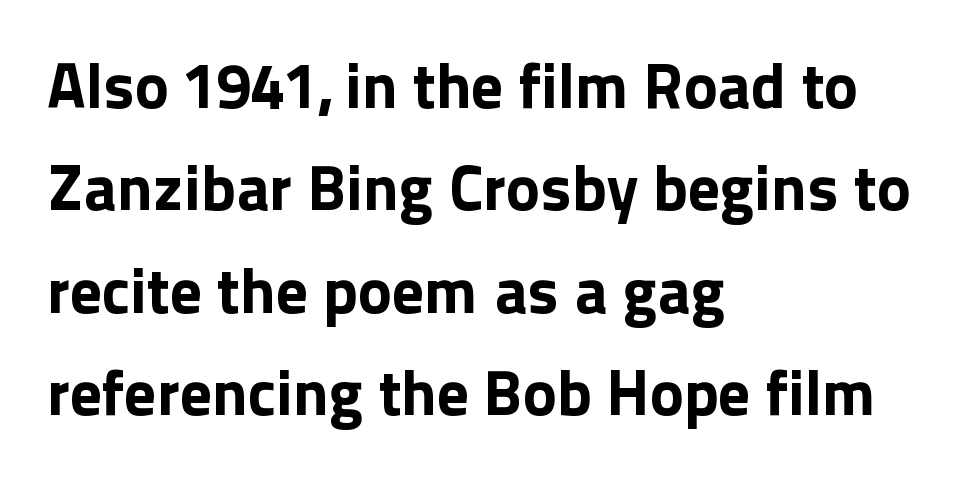
Q: Is the text bold? A: Yes.
Q: Is the text italic (slanted)? A: No, it is upright.
Q: Is the typeface a serif or a sans-serif typeface? A: Sans-serif.
Q: Is the text underlined? A: No.
Q: How is the paragraph aligned? A: Left-aligned.
Q: Is the spacing between letters normal or unusually wide? A: Normal.
Q: Is the spacing between lines tight, normal or loose? A: Normal.
Q: Width (condensed, normal, or wide)? A: Normal.
Q: x-height? A: Medium.
Q: Monospaced? A: No.
